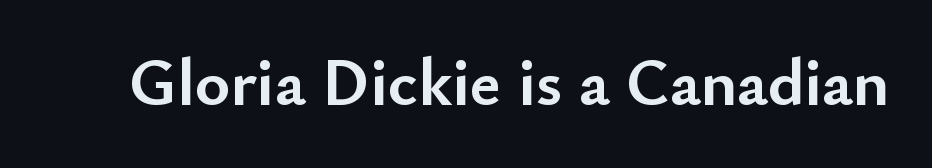
{"serif": "no", "italic": "no", "bold": "yes", "weight": "semibold", "width": "normal", "stroke_contrast": "low", "x_height": "small", "monospaced": "no", "underline": "no", "letter_spacing": "normal", "letter_spacing_em": 0.0, "glyph_px": 67}
